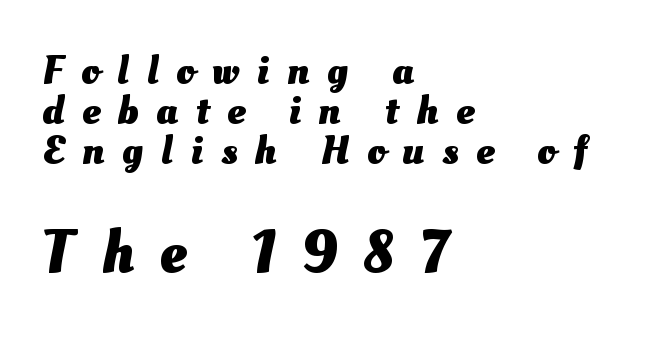
{"bold": "yes", "weight": "heavy", "width": "normal", "stroke_contrast": "medium", "x_height": "small", "monospaced": "no", "underline": "no", "align": "left", "line_spacing": "tight", "line_spacing_ratio": 0.97, "letter_spacing": "wide", "letter_spacing_em": 0.43, "larger_block": "second", "size_ratio": 1.49, "glyph_px": 61}
